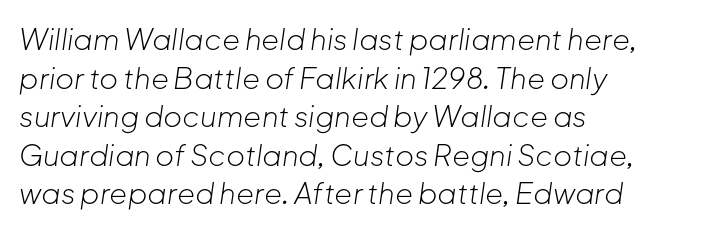
Q: Is the text bold? A: No.
Q: Is the text italic (slanted)? A: Yes, it leans right by about 8 degrees.
Q: Is the text underlined? A: No.
Q: How is the paragraph aligned? A: Left-aligned.
Q: Is the spacing between letters normal or unusually wide? A: Normal.
Q: Is the spacing between lines tight, normal or loose? A: Normal.
Q: Width (condensed, normal, or wide)? A: Normal.
Q: Stroke contrast? A: Low.
Q: x-height? A: Medium.
Q: Monospaced? A: No.
